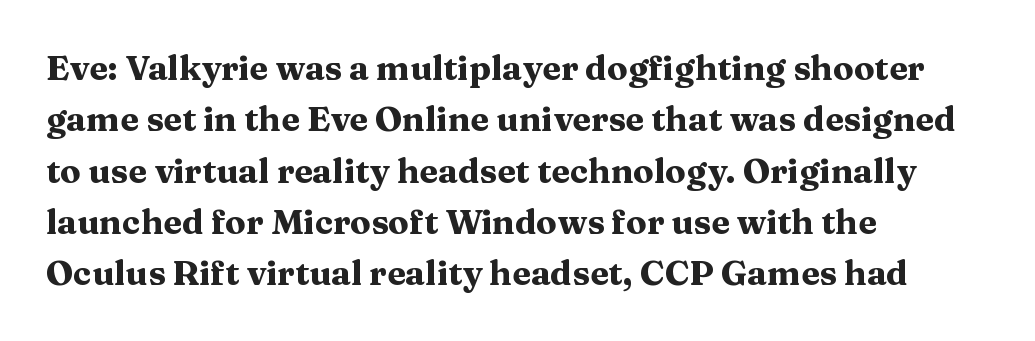
{"serif": "yes", "italic": "no", "bold": "yes", "weight": "heavy", "width": "wide", "stroke_contrast": "medium", "x_height": "medium", "monospaced": "no", "underline": "no", "align": "left", "line_spacing": "normal", "line_spacing_ratio": 1.51, "letter_spacing": "normal", "letter_spacing_em": 0.0, "glyph_px": 34}
